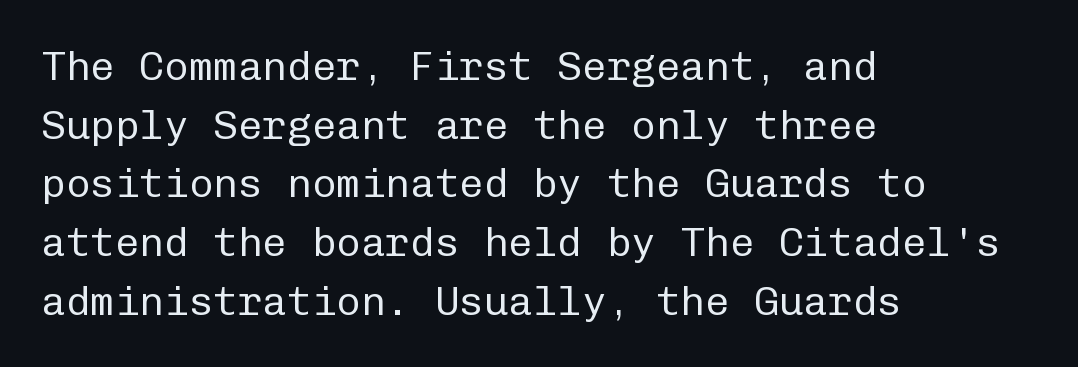
{"serif": "no", "italic": "no", "bold": "no", "weight": "regular", "width": "normal", "stroke_contrast": "low", "x_height": "medium", "monospaced": "yes", "underline": "no", "align": "left", "line_spacing": "normal", "line_spacing_ratio": 1.43, "letter_spacing": "normal", "letter_spacing_em": 0.0, "glyph_px": 41}
